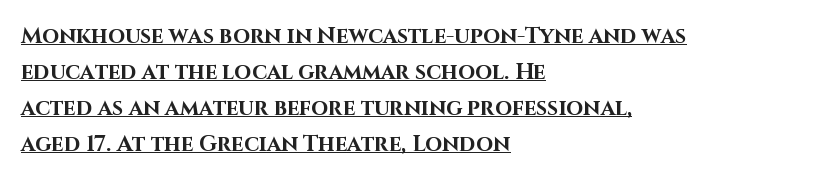
{"italic": "no", "bold": "yes", "underline": "yes", "align": "left", "line_spacing": "normal", "line_spacing_ratio": 1.64, "letter_spacing": "normal", "letter_spacing_em": 0.0, "glyph_px": 22}
